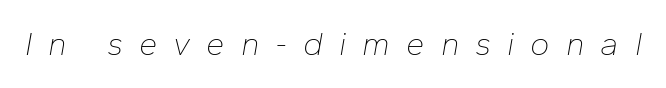
Q: Is the text bold? A: No.
Q: Is the text italic (slanted)? A: Yes, it leans right by about 10 degrees.
Q: Is the text underlined? A: No.
Q: Is the spacing between letters normal or unusually wide? A: Unusually wide.
Q: Width (condensed, normal, or wide)? A: Normal.
Q: Stroke contrast? A: Low.
Q: x-height? A: Medium.
Q: Monospaced? A: No.
